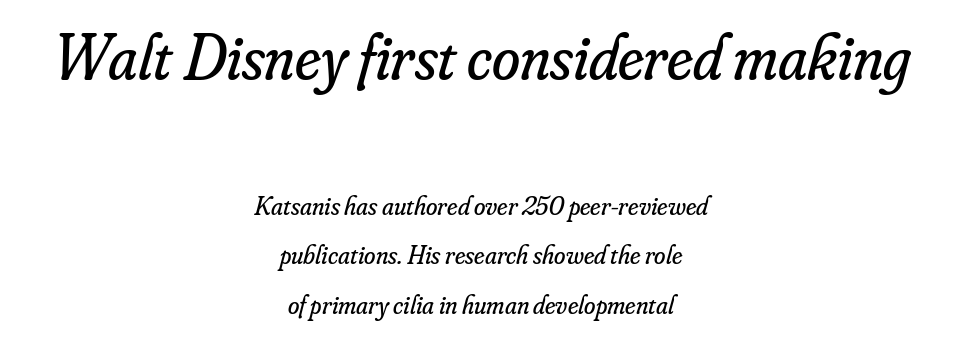
Q: Is the text bold? A: No.
Q: Is the text italic (slanted)? A: Yes, it leans right by about 16 degrees.
Q: Is the typeface a serif or a sans-serif typeface? A: Serif.
Q: Is the text underlined? A: No.
Q: How is the paragraph aligned? A: Centered.
Q: Is the spacing between letters normal or unusually wide? A: Normal.
Q: Is the spacing between lines tight, normal or loose? A: Loose.
Q: Which block of text is set in a larger size, the first (top) or the second (bottom)? A: The first (top) one.
Q: Width (condensed, normal, or wide)? A: Normal.
Q: Stroke contrast? A: Low.
Q: x-height? A: Small.
Q: Monospaced? A: No.
